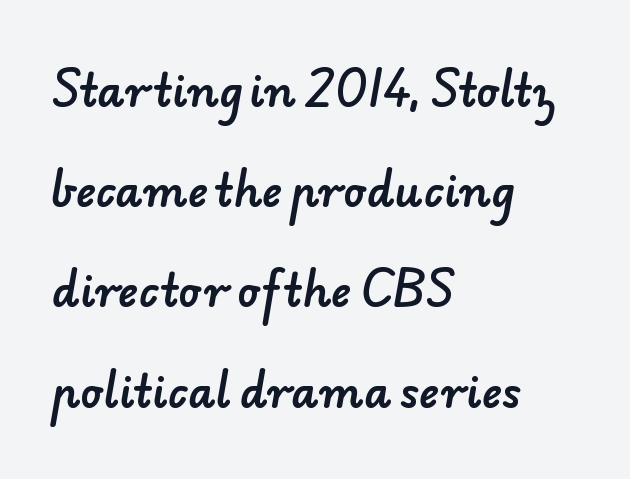
{"serif": "no", "width": "normal", "stroke_contrast": "low", "x_height": "small", "monospaced": "no", "underline": "no", "align": "left", "line_spacing": "loose", "line_spacing_ratio": 2.33, "letter_spacing": "normal", "letter_spacing_em": 0.0, "glyph_px": 43}
